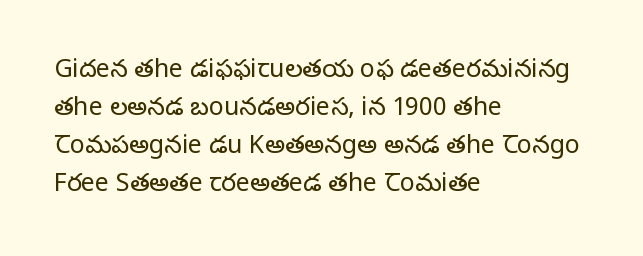
{"italic": "no", "bold": "no", "underline": "no", "align": "left", "line_spacing": "normal", "line_spacing_ratio": 1.52, "letter_spacing": "normal", "letter_spacing_em": 0.0, "glyph_px": 25}
